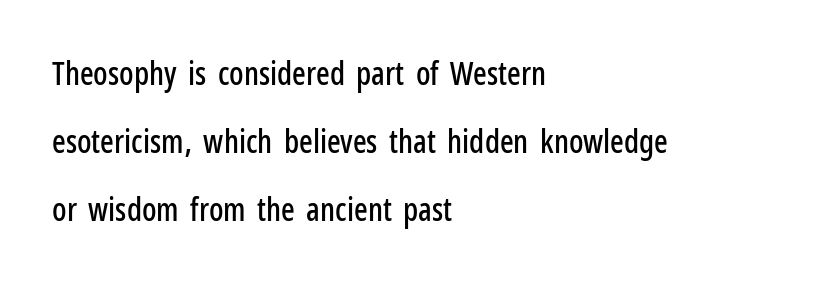
These lines are rendered in a variable-pitch font. Note: no serifs on the glyphs. The line texture is even and compact thanks to regular tracking. All the whitespace from short lines collects on the right.
